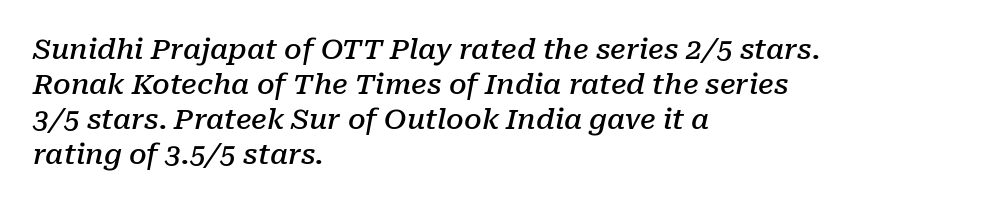
Q: Is the text bold? A: Semi-bold.
Q: Is the text italic (slanted)? A: Yes, it leans right by about 10 degrees.
Q: Is the typeface a serif or a sans-serif typeface? A: Serif.
Q: Is the text underlined? A: No.
Q: How is the paragraph aligned? A: Left-aligned.
Q: Is the spacing between letters normal or unusually wide? A: Normal.
Q: Is the spacing between lines tight, normal or loose? A: Normal.
Q: Width (condensed, normal, or wide)? A: Normal.
Q: Stroke contrast? A: Low.
Q: x-height? A: Medium.
Q: Monospaced? A: No.
